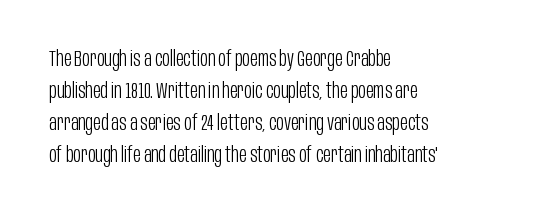
Q: Is the text bold? A: No.
Q: Is the text italic (slanted)? A: No, it is upright.
Q: Is the text underlined? A: No.
Q: How is the paragraph aligned? A: Left-aligned.
Q: Is the spacing between letters normal or unusually wide? A: Normal.
Q: Is the spacing between lines tight, normal or loose? A: Normal.
